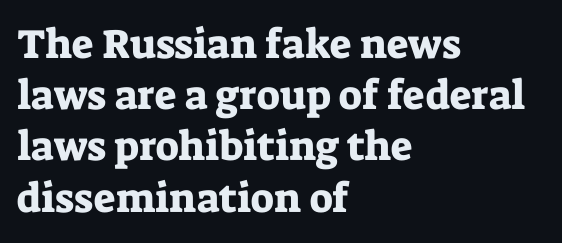
Font category for this specimen: serif. Any mark beneath the type? The region is blank. Is the letter spacing exaggerated? No — it looks like the ordinary default. You can tell it's not italic because the verticals are truly vertical. Is this a fixed-width face? No — the glyphs have proportional, varying widths.
